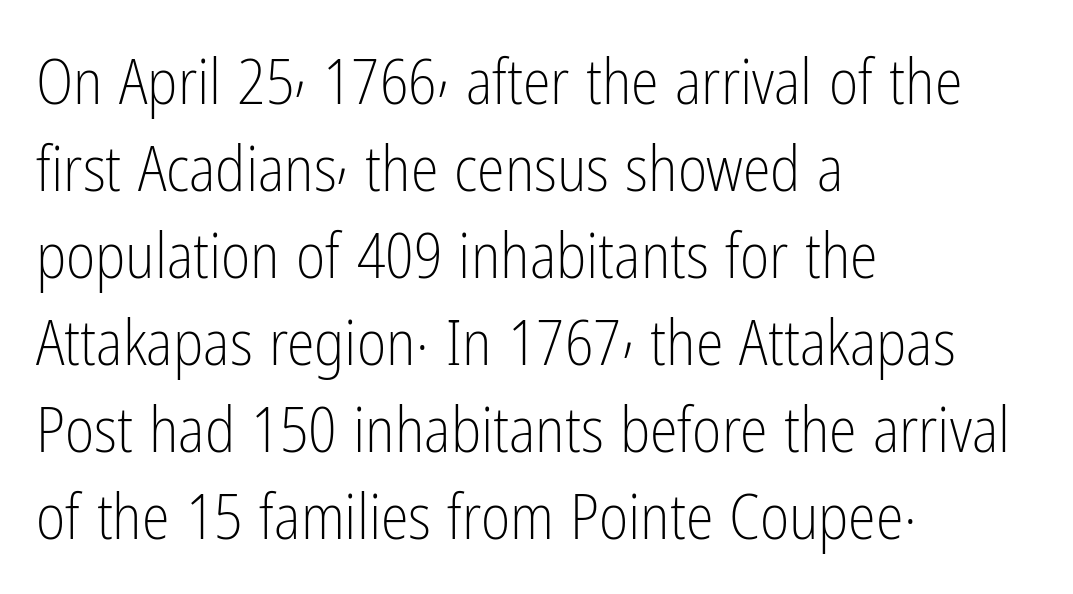
The image shows 63 px light, condensed sans-serif type, upright; set left-aligned, normal line spacing (1.38x), normal letter spacing, not underlined; low stroke contrast and a medium x-height.
